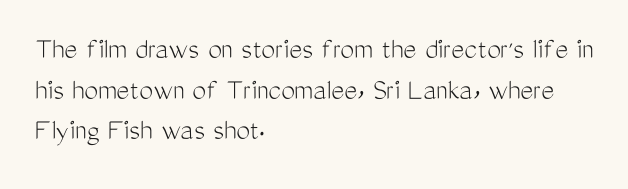
{"serif": "no", "italic": "no", "bold": "no", "weight": "light", "width": "condensed", "stroke_contrast": "medium", "x_height": "medium", "monospaced": "no", "underline": "no", "align": "left", "line_spacing": "normal", "line_spacing_ratio": 1.31, "letter_spacing": "normal", "letter_spacing_em": 0.0, "glyph_px": 31}
